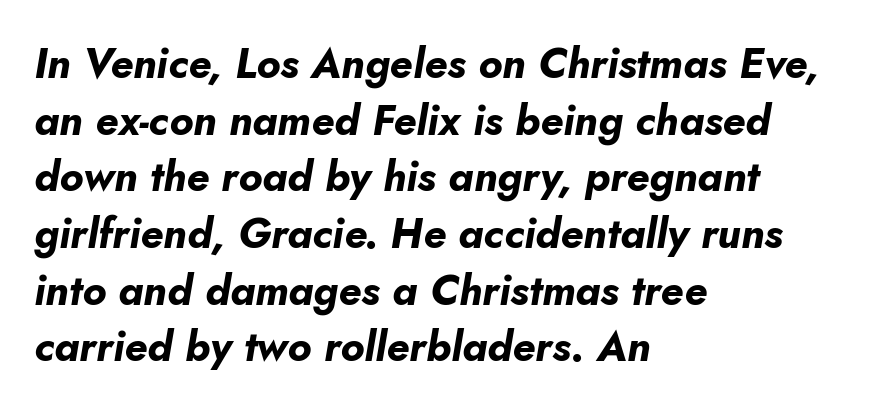
Q: Is the text bold? A: Yes.
Q: Is the text italic (slanted)? A: Yes, it leans right by about 10 degrees.
Q: Is the text underlined? A: No.
Q: How is the paragraph aligned? A: Left-aligned.
Q: Is the spacing between letters normal or unusually wide? A: Normal.
Q: Is the spacing between lines tight, normal or loose? A: Normal.
Q: Width (condensed, normal, or wide)? A: Normal.
Q: Stroke contrast? A: Low.
Q: x-height? A: Small.
Q: Monospaced? A: No.
